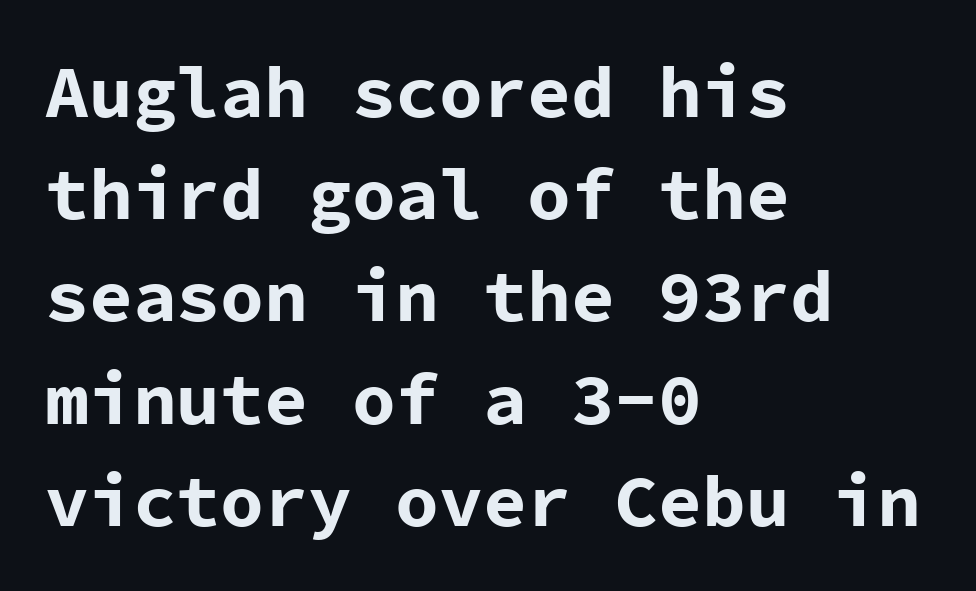
Q: Is the text bold? A: Yes.
Q: Is the text italic (slanted)? A: No, it is upright.
Q: Is the typeface a serif or a sans-serif typeface? A: Sans-serif.
Q: Is the text underlined? A: No.
Q: How is the paragraph aligned? A: Left-aligned.
Q: Is the spacing between letters normal or unusually wide? A: Normal.
Q: Is the spacing between lines tight, normal or loose? A: Normal.
Q: Width (condensed, normal, or wide)? A: Normal.
Q: Stroke contrast? A: Low.
Q: x-height? A: Medium.
Q: Monospaced? A: Yes.
